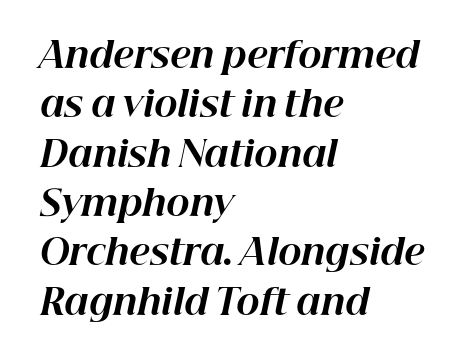
The image shows 35 px bold type, italic (leaning right); set left-aligned, normal line spacing (1.41x), normal letter spacing, not underlined; high stroke contrast and a medium x-height.
